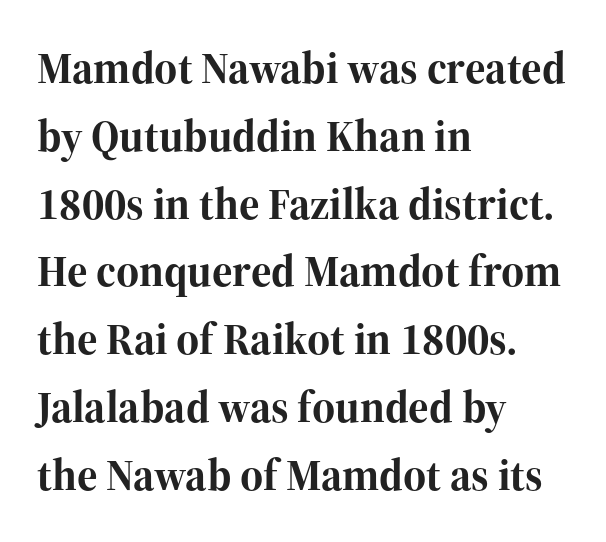
The image shows 44 px bold serif type, upright; set left-aligned, normal line spacing (1.54x), normal letter spacing, not underlined; high stroke contrast and a medium x-height.
